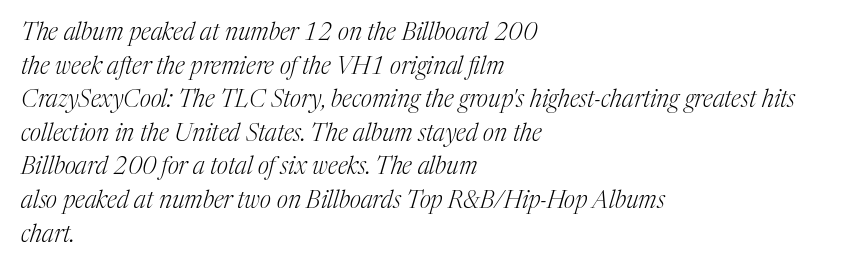
{"italic": "yes", "lean": "right", "slant_degrees": 17, "bold": "no", "underline": "no", "align": "left", "line_spacing": "normal", "line_spacing_ratio": 1.4, "letter_spacing": "normal", "letter_spacing_em": 0.0, "glyph_px": 24}
